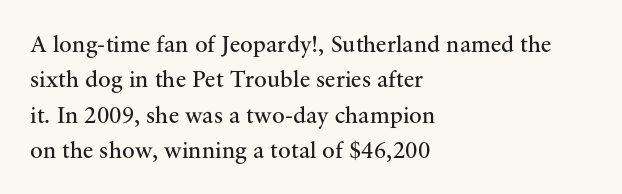
Tracking value appears to be zero — textbook default spacing. Posture: straight, roman, zero tilt. Leftover space on each line is placed entirely after the last word. This is not heavy type; no bold has been used.
